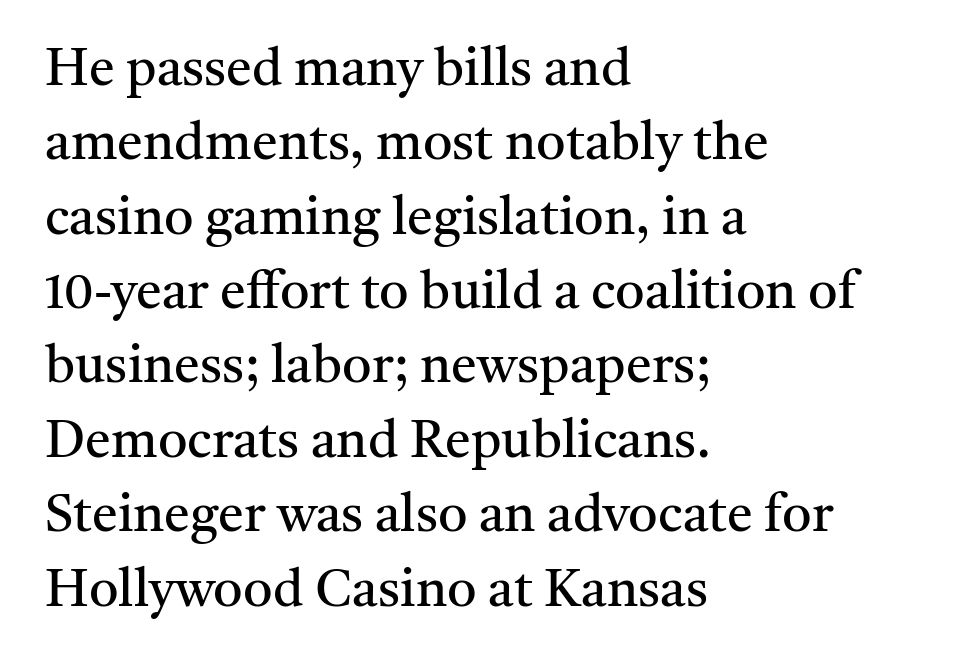
{"serif": "yes", "italic": "no", "bold": "no", "weight": "regular", "width": "normal", "stroke_contrast": "medium", "x_height": "medium", "monospaced": "no", "underline": "no", "align": "left", "line_spacing": "normal", "line_spacing_ratio": 1.43, "letter_spacing": "normal", "letter_spacing_em": 0.0, "glyph_px": 52}
